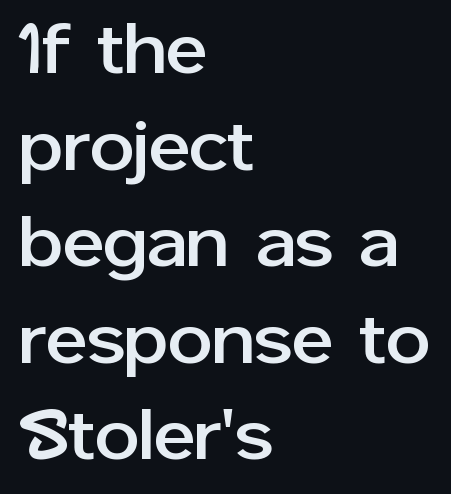
Caption: multi-line text, flush left, ragged right. To sum up the face: it is a sans, with no serifs. Does the leading feel generous? No, just average. It's the straight-up-and-down kind of type. The glyphs are unaccompanied by any horizontal stroke below them. The rendering uses natural spacing where letterforms have individual widths.
